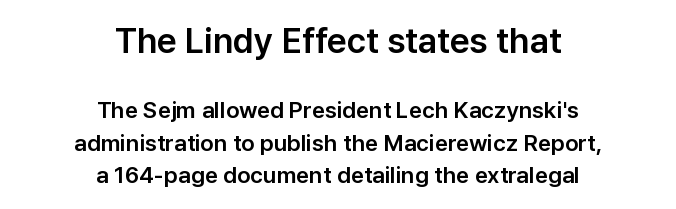
Decoration check: the copy has no underline. The axis of the letterforms is exactly vertical. These two chunks differ in scale, with the top chunk taking the larger measure. The passage is arranged like a title page — every line centered.
